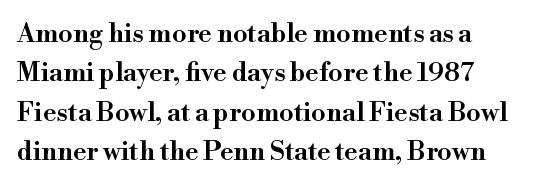
Q: Is the text bold? A: Semi-bold.
Q: Is the text italic (slanted)? A: No, it is upright.
Q: Is the text underlined? A: No.
Q: Is the spacing between letters normal or unusually wide? A: Normal.
Q: Is the spacing between lines tight, normal or loose? A: Normal.
